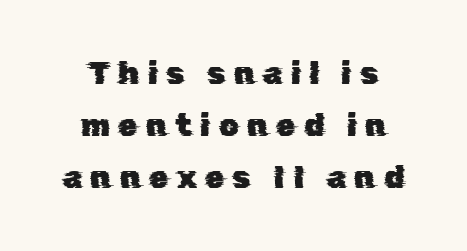
{"serif": "no", "width": "normal", "stroke_contrast": "low", "x_height": "medium", "monospaced": "no", "underline": "no", "line_spacing": "normal", "line_spacing_ratio": 1.67, "letter_spacing": "wide", "letter_spacing_em": 0.27, "glyph_px": 31}
